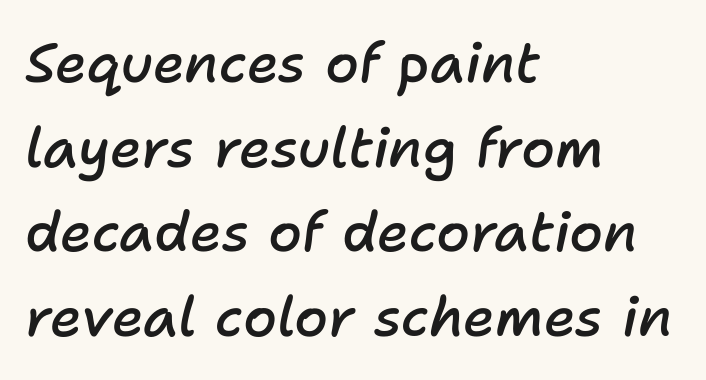
The image shows 55 px semibold type, italic (leaning right); set left-aligned, normal line spacing (1.54x), normal letter spacing, not underlined; low stroke contrast and a medium x-height.
